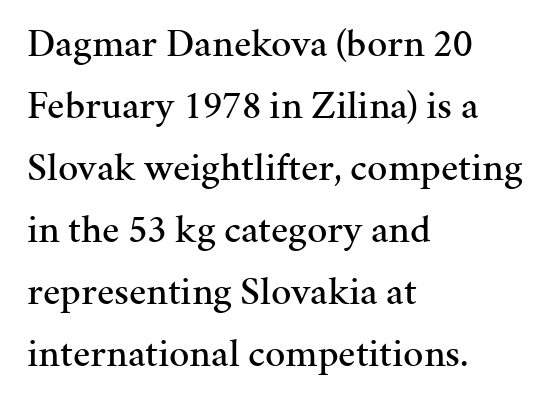
Q: Is the text italic (slanted)? A: No, it is upright.
Q: Is the typeface a serif or a sans-serif typeface? A: Serif.
Q: Is the text underlined? A: No.
Q: How is the paragraph aligned? A: Left-aligned.
Q: Is the spacing between letters normal or unusually wide? A: Normal.
Q: Is the spacing between lines tight, normal or loose? A: Normal.
Q: Width (condensed, normal, or wide)? A: Normal.
Q: Stroke contrast? A: Medium.
Q: x-height? A: Medium.
Q: Monospaced? A: No.
